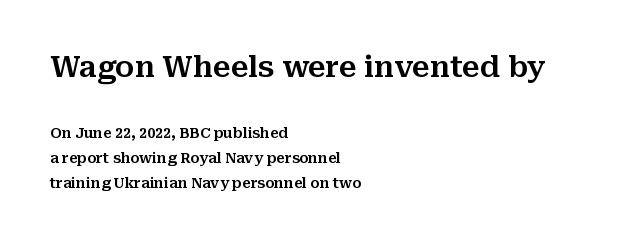
Typesetter's note — upper block bumped up in size, lower block left smaller. This sample uses plain, unmodified letter spacing. The rendering shows small feet on the letterforms — a serif design. Every row of glyphs begins at an identical x-position on the left. You could not count columns in this text — the font is proportionally spaced. Is there any slant? The stems are plumb.
